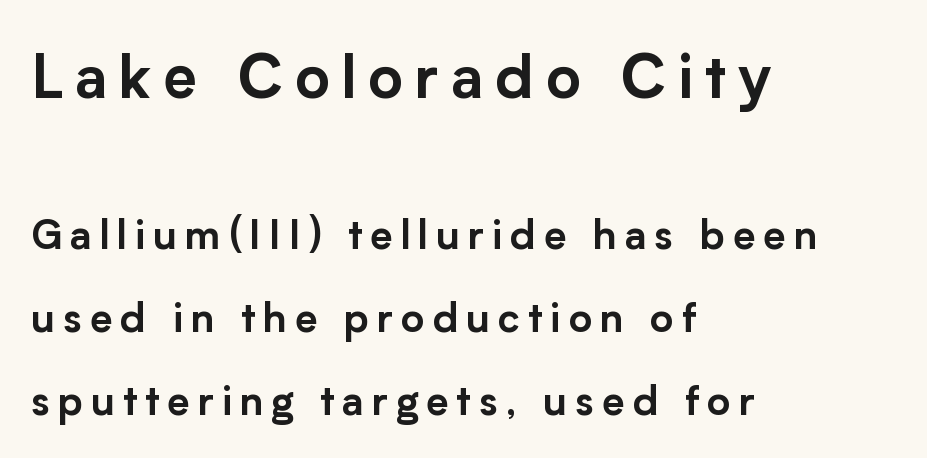
Q: Is the text italic (slanted)? A: No, it is upright.
Q: Is the typeface a serif or a sans-serif typeface? A: Sans-serif.
Q: Is the text underlined? A: No.
Q: How is the paragraph aligned? A: Left-aligned.
Q: Is the spacing between letters normal or unusually wide? A: Unusually wide.
Q: Is the spacing between lines tight, normal or loose? A: Loose.
Q: Which block of text is set in a larger size, the first (top) or the second (bottom)? A: The first (top) one.
Q: Width (condensed, normal, or wide)? A: Normal.
Q: Stroke contrast? A: Low.
Q: x-height? A: Medium.
Q: Monospaced? A: No.
